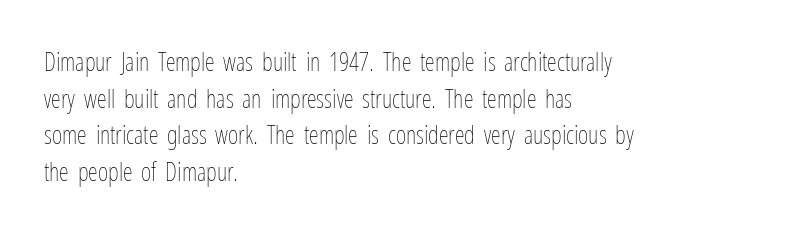
Weight: in the light-to-regular range. In CSS terms this would be text-align: left. The letters stand straight up with perfectly vertical stems. Each new line begins a customary step beneath the previous one. Characters follow at the spacing the type designer built in.
